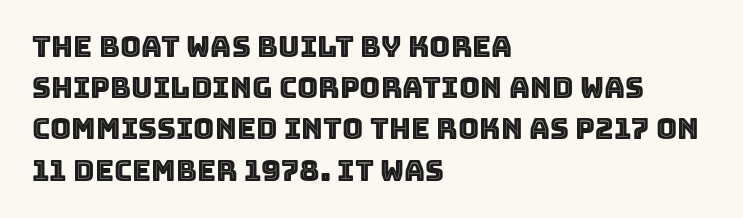
{"italic": "no", "width": "normal", "x_height": "large", "monospaced": "no", "underline": "no", "align": "left", "line_spacing": "normal", "line_spacing_ratio": 1.42, "letter_spacing": "normal", "letter_spacing_em": 0.0, "glyph_px": 29}
